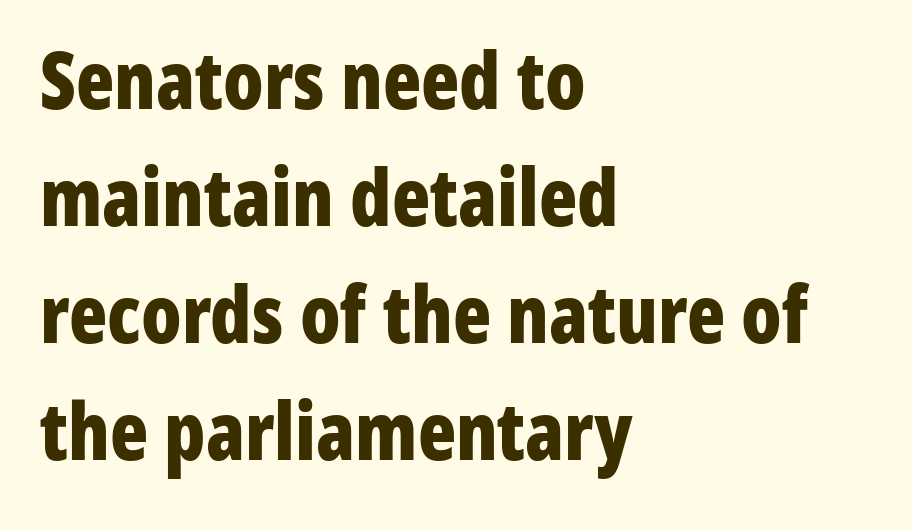
{"serif": "no", "italic": "no", "bold": "yes", "weight": "bold", "width": "condensed", "stroke_contrast": "low", "x_height": "medium", "monospaced": "no", "underline": "no", "align": "left", "line_spacing": "normal", "line_spacing_ratio": 1.48, "letter_spacing": "normal", "letter_spacing_em": 0.0, "glyph_px": 79}
